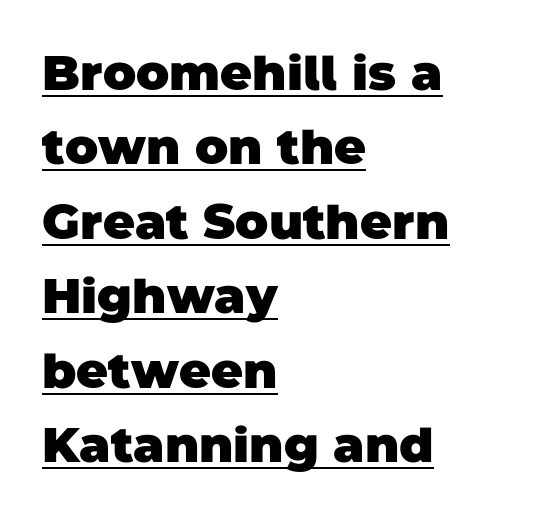
The image shows 49 px heavy sans-serif type; set left-aligned, normal line spacing (1.52x), normal letter spacing, underlined; low stroke contrast and a large x-height.
